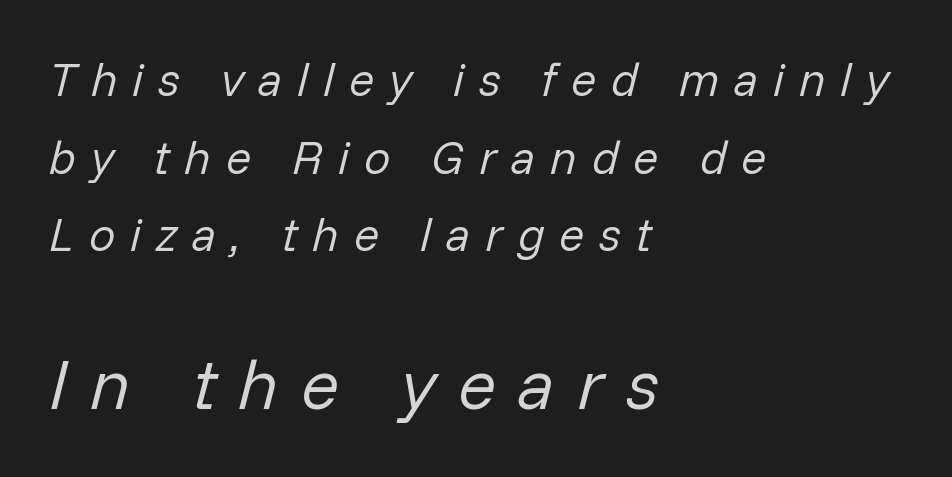
Q: Is the text bold? A: No.
Q: Is the text italic (slanted)? A: Yes, it leans right by about 14 degrees.
Q: Is the text underlined? A: No.
Q: How is the paragraph aligned? A: Left-aligned.
Q: Is the spacing between letters normal or unusually wide? A: Unusually wide.
Q: Is the spacing between lines tight, normal or loose? A: Normal.
Q: Which block of text is set in a larger size, the first (top) or the second (bottom)? A: The second (bottom) one.
Q: Width (condensed, normal, or wide)? A: Normal.
Q: Stroke contrast? A: Low.
Q: x-height? A: Medium.
Q: Monospaced? A: No.
